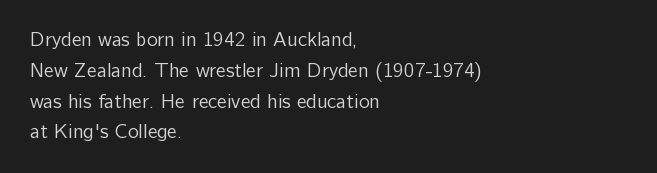
The image shows 20 px text type, upright; set left-aligned, normal line spacing (1.54x), normal letter spacing, not underlined.
